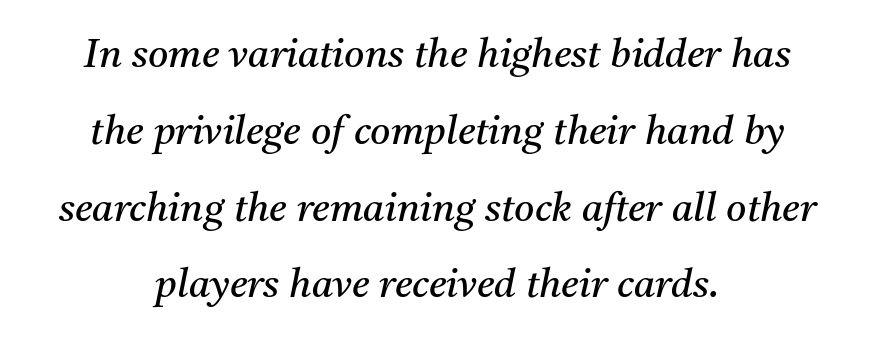
{"serif": "yes", "italic": "yes", "lean": "right", "slant_degrees": 11, "bold": "no", "weight": "regular", "width": "normal", "stroke_contrast": "medium", "x_height": "medium", "monospaced": "no", "underline": "no", "align": "center", "line_spacing": "loose", "line_spacing_ratio": 1.97, "letter_spacing": "normal", "letter_spacing_em": 0.0, "glyph_px": 39}
